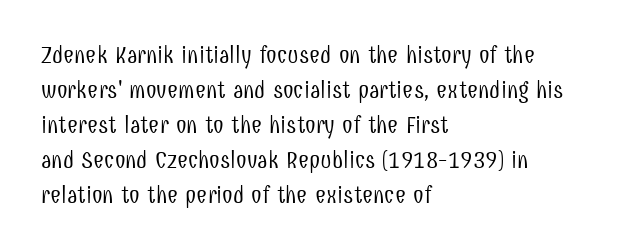
The image shows 24 px text type, upright; set left-aligned, normal line spacing (1.46x), normal letter spacing, not underlined.
